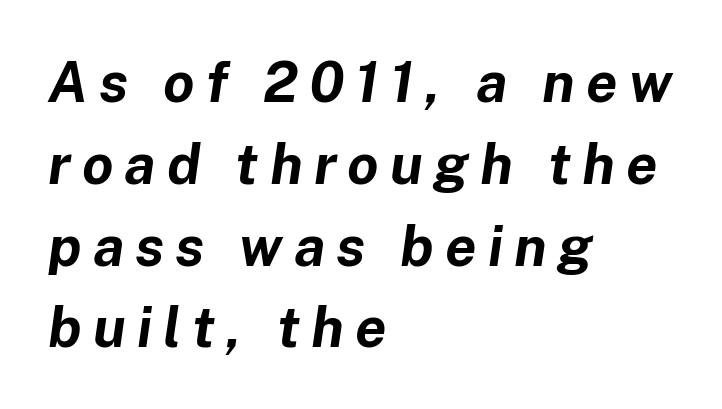
{"italic": "yes", "lean": "right", "slant_degrees": 8, "bold": "yes", "weight": "bold", "width": "normal", "stroke_contrast": "low", "x_height": "medium", "monospaced": "no", "underline": "no", "align": "left", "line_spacing": "normal", "line_spacing_ratio": 1.46, "letter_spacing": "wide", "letter_spacing_em": 0.2, "glyph_px": 56}
